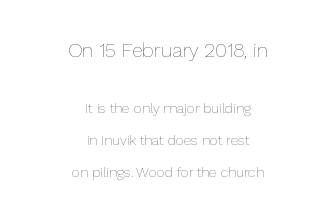
The weight tops out at a normal text grade. The gaps between neighbouring characters are ordinary and unremarkable. The leading is generous, giving the passage an open texture. Leftover space on each line is divided equally before and after the words. The gap between lines stays unmarked. Nope, not italic — everything's standing straight.
